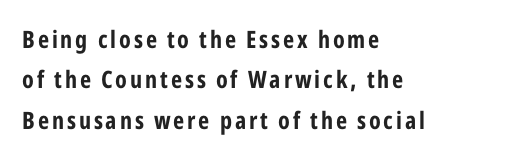
Underline: absent. The lines in this sample share a left origin and differ only in where they stop. Vertical spacing — default. Is the type bold? Yes — the strokes are clearly thick and heavy. Notice how the stems are strictly vertical — no italics here.
